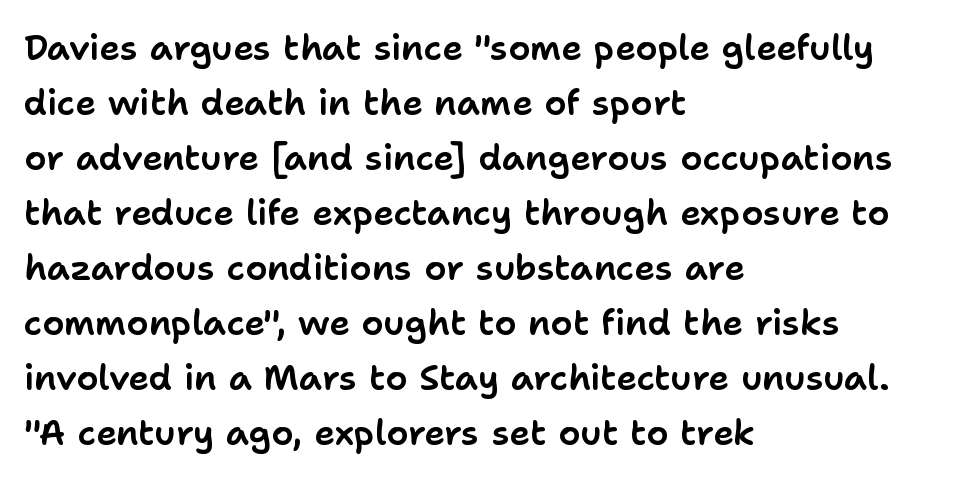
{"serif": "no", "italic": "no", "width": "normal", "stroke_contrast": "low", "x_height": "medium", "monospaced": "no", "underline": "no", "align": "left", "line_spacing": "normal", "line_spacing_ratio": 1.57, "letter_spacing": "normal", "letter_spacing_em": 0.0, "glyph_px": 35}
